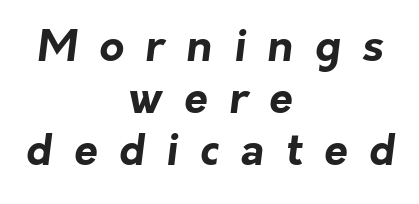
In terms of weight, the rendering is a true, heavy bold. You can tell from the bare stems that sans-serif type was used. These lines are rendered in a variable-pitch font. The gap between lines stays unmarked.
